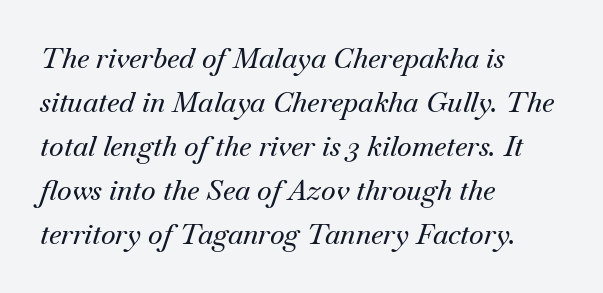
Q: Is the text italic (slanted)? A: Yes, it leans right by about 18 degrees.
Q: Is the typeface a serif or a sans-serif typeface? A: Serif.
Q: Is the text underlined? A: No.
Q: How is the paragraph aligned? A: Left-aligned.
Q: Is the spacing between letters normal or unusually wide? A: Normal.
Q: Is the spacing between lines tight, normal or loose? A: Normal.
Q: Width (condensed, normal, or wide)? A: Normal.
Q: Stroke contrast? A: Medium.
Q: x-height? A: Small.
Q: Monospaced? A: No.
